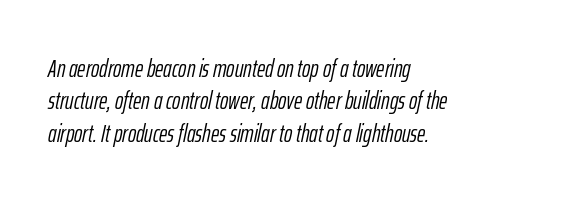
{"italic": "yes", "lean": "right", "slant_degrees": 12, "bold": "no", "underline": "no", "align": "left", "line_spacing": "normal", "line_spacing_ratio": 1.3, "letter_spacing": "normal", "letter_spacing_em": 0.0, "glyph_px": 25}
